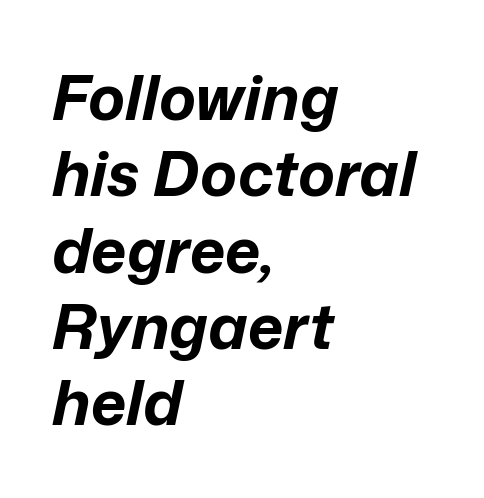
The image shows 62 px bold type, italic (leaning right); set left-aligned, line spacing 1.23x, normal letter spacing, not underlined; low stroke contrast and a medium x-height.
